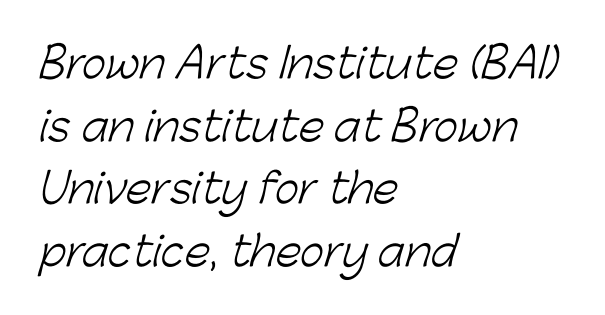
A typesetter would call this proportional, since set widths differ per character. Regular leading. Font category for this specimen: sans-serif. Each word holds together tightly as a unit, with standard inter-letter gaps. Bold? No — there's no thickening of the strokes.
